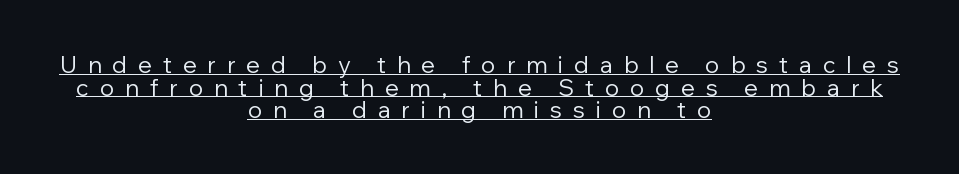
{"italic": "no", "bold": "no", "underline": "yes", "align": "center", "line_spacing": "tight", "line_spacing_ratio": 0.98, "letter_spacing": "wide", "letter_spacing_em": 0.48, "glyph_px": 23}
